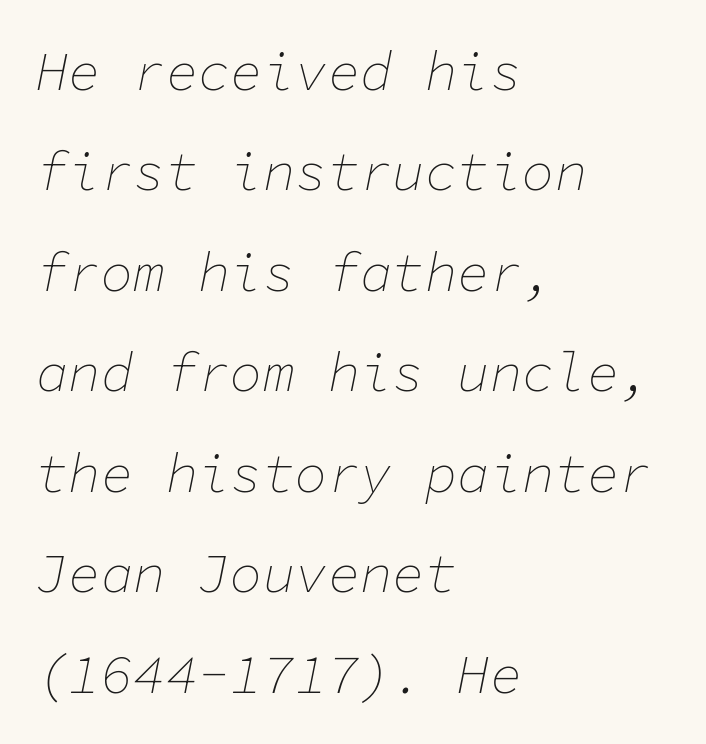
The lines in this sample share a left origin and differ only in where they stop. Think standard paragraph weight, or any step lighter than that. Nobody drew a line under any word here. The specimen reads as italic at a glance. You could count columns in this text — the font is strictly monospaced.
